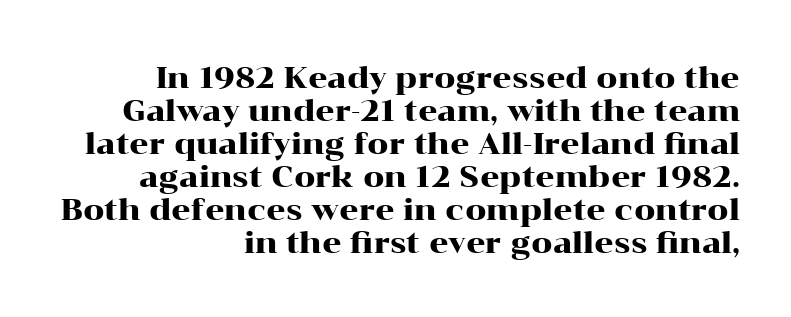
{"serif": "yes", "italic": "no", "width": "wide", "stroke_contrast": "high", "x_height": "medium", "monospaced": "no", "underline": "no", "align": "right", "line_spacing": "tight", "line_spacing_ratio": 1.1, "letter_spacing": "normal", "letter_spacing_em": 0.0, "glyph_px": 30}
